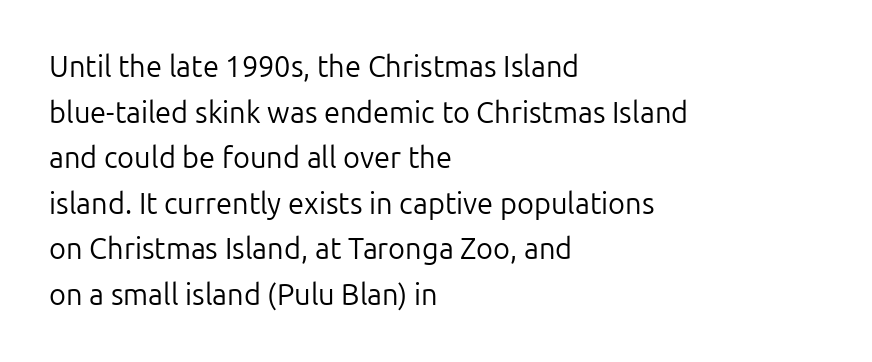
Q: Is the text bold? A: No.
Q: Is the text italic (slanted)? A: No, it is upright.
Q: Is the typeface a serif or a sans-serif typeface? A: Sans-serif.
Q: Is the text underlined? A: No.
Q: How is the paragraph aligned? A: Left-aligned.
Q: Is the spacing between letters normal or unusually wide? A: Normal.
Q: Is the spacing between lines tight, normal or loose? A: Normal.
Q: Width (condensed, normal, or wide)? A: Normal.
Q: Stroke contrast? A: Low.
Q: x-height? A: Medium.
Q: Monospaced? A: No.
